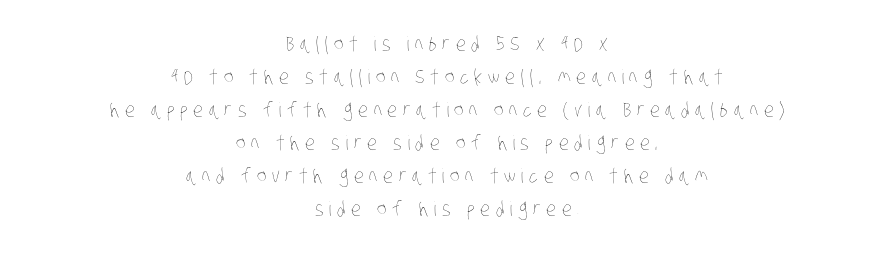
Q: Is the text bold? A: No.
Q: Is the text underlined? A: No.
Q: How is the paragraph aligned? A: Centered.
Q: Is the spacing between letters normal or unusually wide? A: Unusually wide.
Q: Is the spacing between lines tight, normal or loose? A: Normal.
